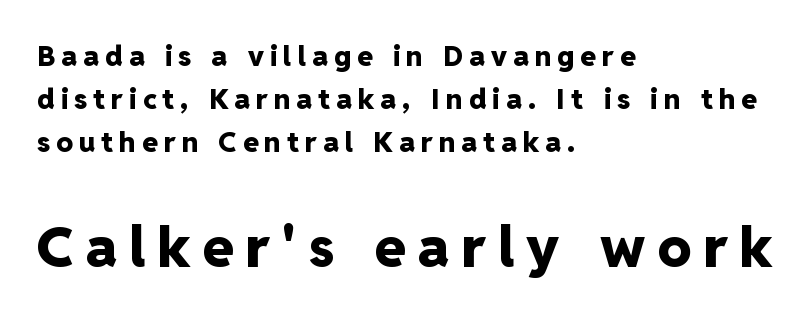
The image shows 56 px heavy sans-serif type, upright; set left-aligned, normal line spacing (1.53x), unusually wide letter spacing (+0.22 em), not underlined; the second (bottom) block is 2.0x larger; low stroke contrast and a medium x-height.
